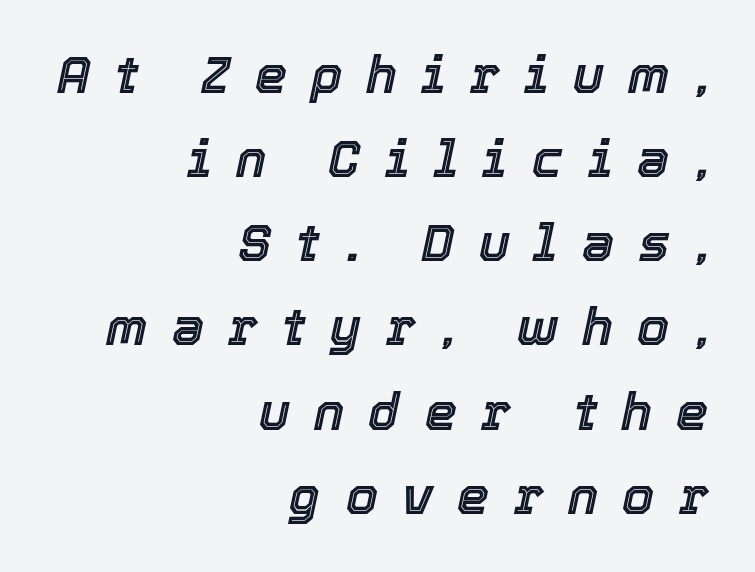
Observe the wide spacing: letters keep a clear distance from each other. Regular leading. Descenders hang freely into open space. The face used here is proportionally spaced, like ordinary book or web type. Is the block centered? No — it sits flush against the right margin.
